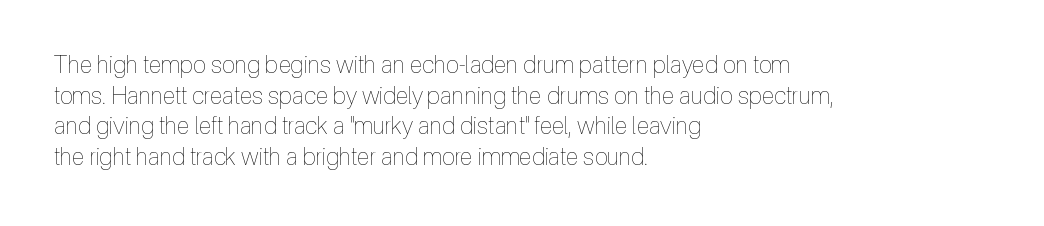
{"italic": "no", "bold": "no", "underline": "no", "align": "left", "line_spacing": "normal", "line_spacing_ratio": 1.28, "letter_spacing": "normal", "letter_spacing_em": 0.0, "glyph_px": 24}
